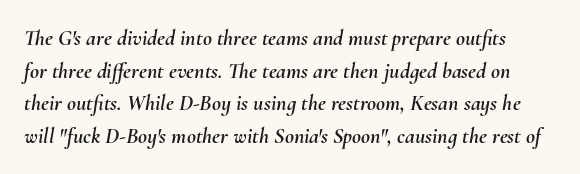
Q: Is the text italic (slanted)? A: Yes, it leans right by about 10 degrees.
Q: Is the text underlined? A: No.
Q: Is the spacing between letters normal or unusually wide? A: Normal.
Q: Is the spacing between lines tight, normal or loose? A: Normal.
